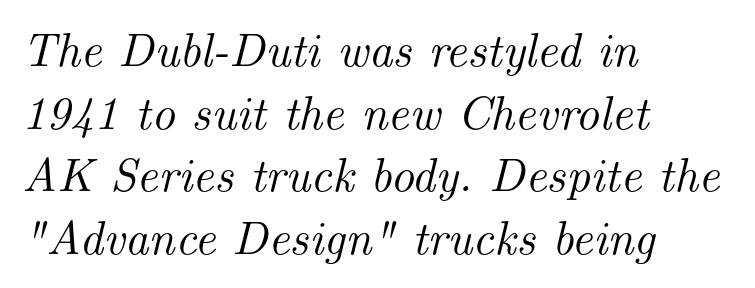
The image shows 47 px serif type, italic (leaning right); set left-aligned, normal line spacing (1.33x), normal letter spacing, not underlined; medium stroke contrast and a small x-height.
